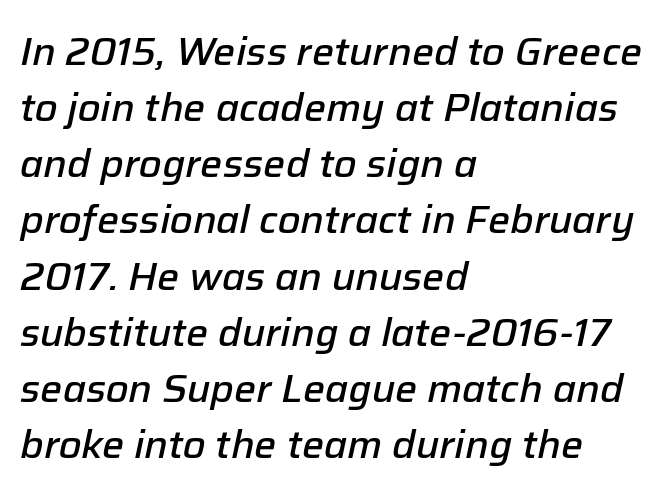
{"italic": "yes", "lean": "right", "slant_degrees": 12, "bold": "semi", "weight": "semibold", "width": "normal", "stroke_contrast": "low", "x_height": "medium", "monospaced": "no", "underline": "no", "align": "left", "line_spacing": "normal", "line_spacing_ratio": 1.44, "letter_spacing": "normal", "letter_spacing_em": 0.0, "glyph_px": 39}
